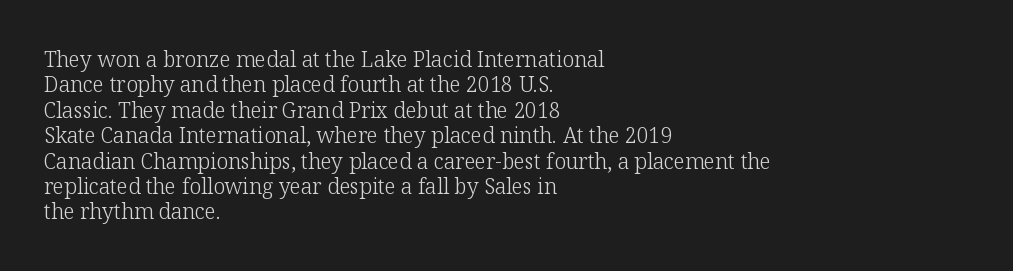
Q: Is the text bold? A: No.
Q: Is the text italic (slanted)? A: No, it is upright.
Q: Is the text underlined? A: No.
Q: How is the paragraph aligned? A: Left-aligned.
Q: Is the spacing between letters normal or unusually wide? A: Normal.
